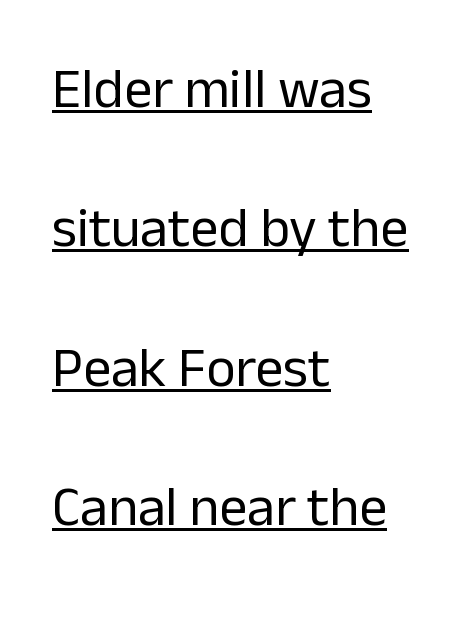
{"serif": "no", "italic": "no", "bold": "no", "weight": "regular", "width": "normal", "stroke_contrast": "low", "x_height": "medium", "monospaced": "no", "underline": "yes", "align": "left", "line_spacing": "loose", "line_spacing_ratio": 2.49, "letter_spacing": "normal", "letter_spacing_em": 0.0, "glyph_px": 56}
